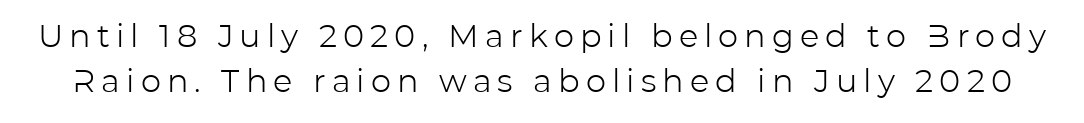
{"serif": "no", "italic": "no", "bold": "no", "weight": "light", "width": "normal", "stroke_contrast": "low", "x_height": "medium", "monospaced": "no", "underline": "no", "line_spacing": "normal", "line_spacing_ratio": 1.41, "glyph_px": 32}
